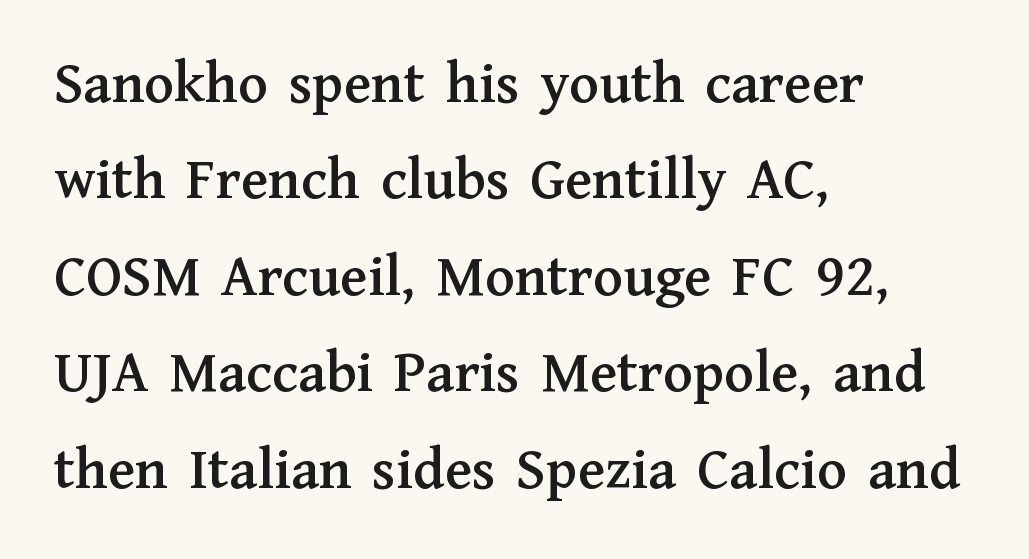
Q: Is the text italic (slanted)? A: No, it is upright.
Q: Is the typeface a serif or a sans-serif typeface? A: Serif.
Q: Is the text underlined? A: No.
Q: How is the paragraph aligned? A: Left-aligned.
Q: Is the spacing between letters normal or unusually wide? A: Normal.
Q: Is the spacing between lines tight, normal or loose? A: Normal.
Q: Width (condensed, normal, or wide)? A: Normal.
Q: Stroke contrast? A: Medium.
Q: x-height? A: Medium.
Q: Monospaced? A: No.
